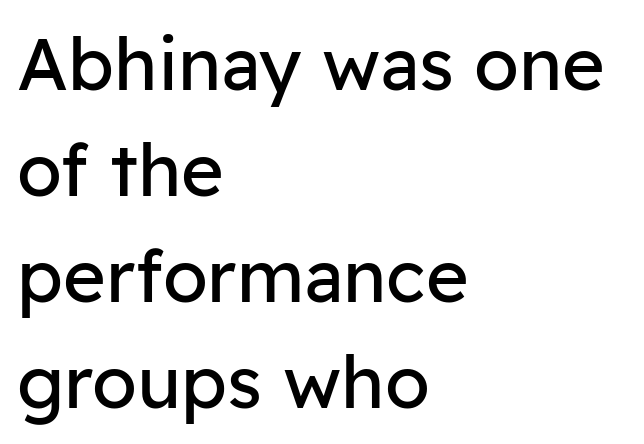
{"serif": "no", "italic": "no", "bold": "no", "weight": "regular", "width": "normal", "stroke_contrast": "low", "x_height": "medium", "monospaced": "no", "underline": "no", "align": "left", "line_spacing": "normal", "line_spacing_ratio": 1.45, "letter_spacing": "normal", "letter_spacing_em": 0.0, "glyph_px": 73}
